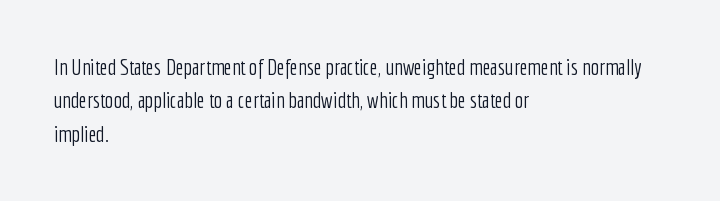
{"italic": "no", "bold": "no", "underline": "no", "align": "left", "line_spacing": "normal", "line_spacing_ratio": 1.52, "letter_spacing": "normal", "letter_spacing_em": 0.0, "glyph_px": 22}
